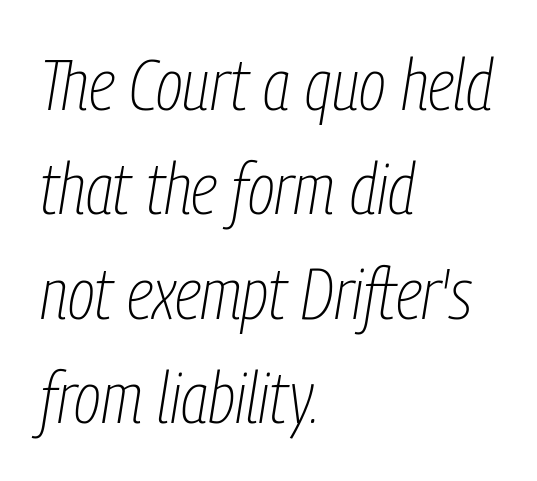
{"italic": "yes", "lean": "right", "slant_degrees": 9, "bold": "no", "weight": "thin", "width": "condensed", "stroke_contrast": "low", "x_height": "medium", "monospaced": "no", "underline": "no", "align": "left", "line_spacing": "normal", "line_spacing_ratio": 1.45, "letter_spacing": "normal", "letter_spacing_em": 0.0, "glyph_px": 72}
